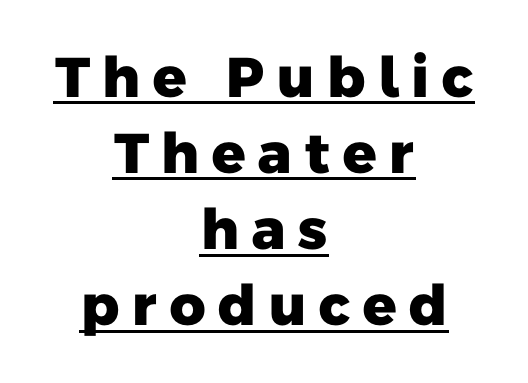
The image shows 56 px heavy sans-serif type; set centered, normal line spacing (1.36x), underlined; low stroke contrast and a medium x-height.
